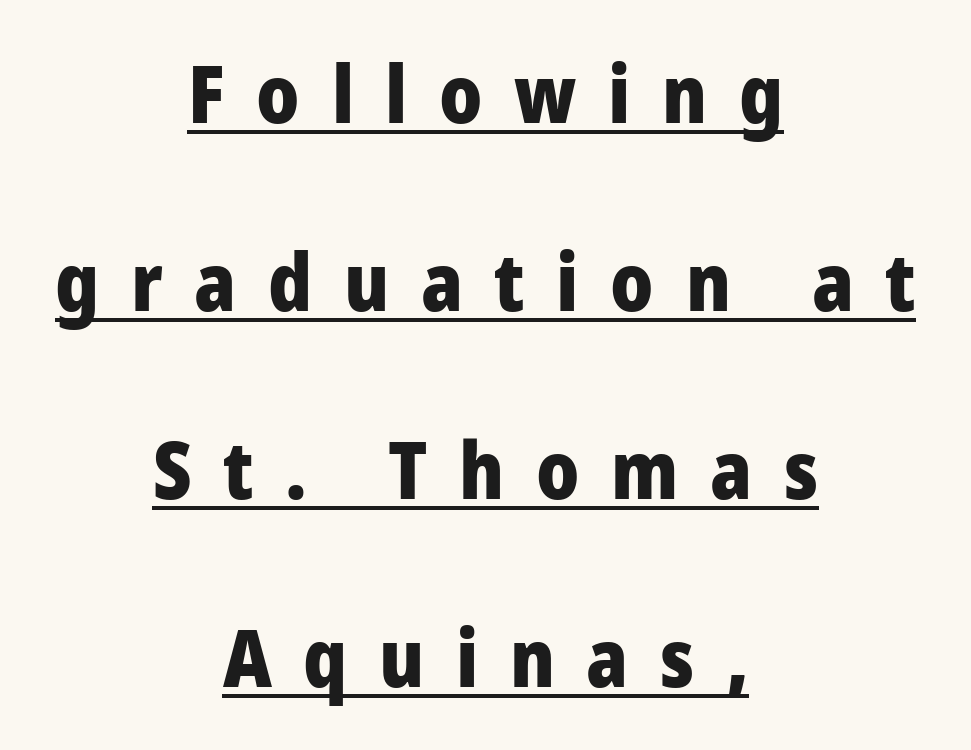
Widely set lines give the paragraph a tall, airy silhouette. Teacher's note: observe the equal gaps on both sides — that is centered alignment. Unlike a traditional serif, this face leaves its strokes unadorned. Typesetter's note: full bold, strokes at maximum text heaviness. In terms of letterspacing, this is a distinctly airy, spread setting. This sample has the flowing, uneven cadence of proportional lettering.
